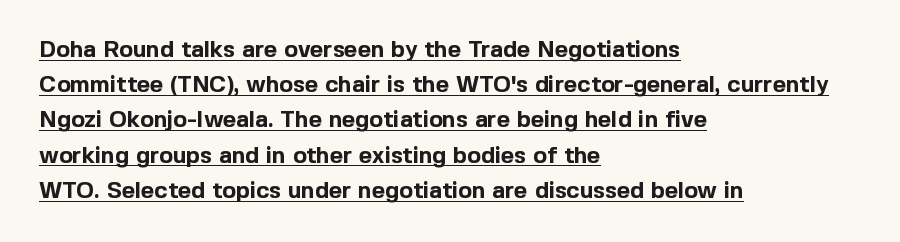
Q: Is the text bold? A: Yes.
Q: Is the text italic (slanted)? A: No, it is upright.
Q: Is the text underlined? A: Yes.
Q: How is the paragraph aligned? A: Left-aligned.
Q: Is the spacing between letters normal or unusually wide? A: Normal.
Q: Is the spacing between lines tight, normal or loose? A: Normal.
